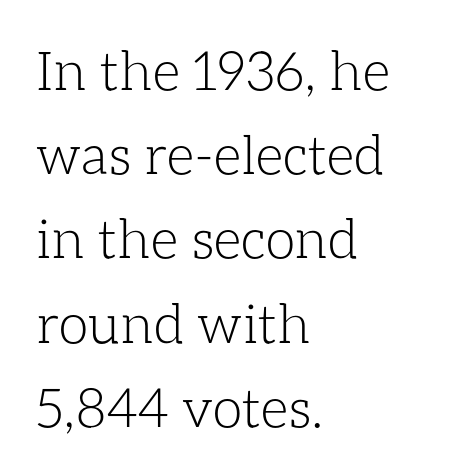
Q: Is the text bold? A: No.
Q: Is the text italic (slanted)? A: No, it is upright.
Q: Is the text underlined? A: No.
Q: How is the paragraph aligned? A: Left-aligned.
Q: Is the spacing between letters normal or unusually wide? A: Normal.
Q: Is the spacing between lines tight, normal or loose? A: Normal.
Q: Width (condensed, normal, or wide)? A: Normal.
Q: Stroke contrast? A: Low.
Q: x-height? A: Medium.
Q: Monospaced? A: No.
